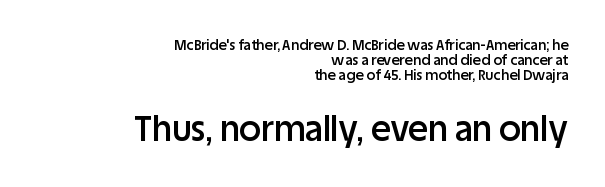
The image shows 34 px semibold sans-serif type, upright; set right-aligned, tight line spacing (1.06x), normal letter spacing, not underlined; the second (bottom) block is 2.43x larger; low stroke contrast and a large x-height.
